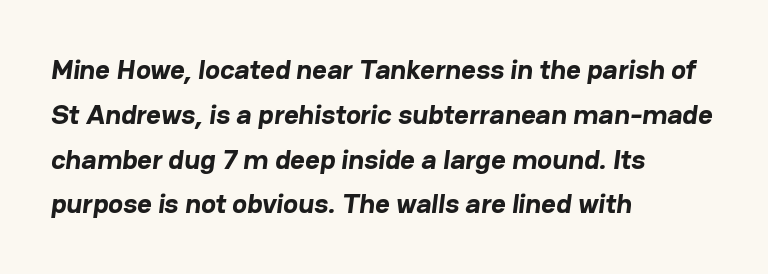
{"serif": "no", "bold": "yes", "weight": "bold", "width": "normal", "stroke_contrast": "low", "x_height": "medium", "monospaced": "no", "underline": "no", "align": "left", "line_spacing": "normal", "line_spacing_ratio": 1.6, "letter_spacing": "normal", "letter_spacing_em": 0.0, "glyph_px": 28}
